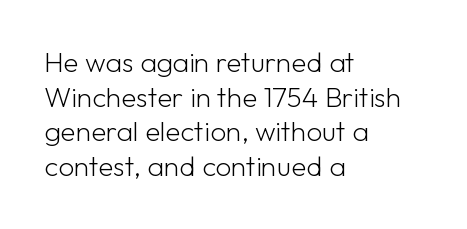
Inter-character spacing is left at the font's built-in metrics. The cut favours lightness, reaching ordinary text weight at its darkest. The face used here is a sans, in the tradition of grotesques and geometrics. The lines in this sample share a left origin and differ only in where they stop.
